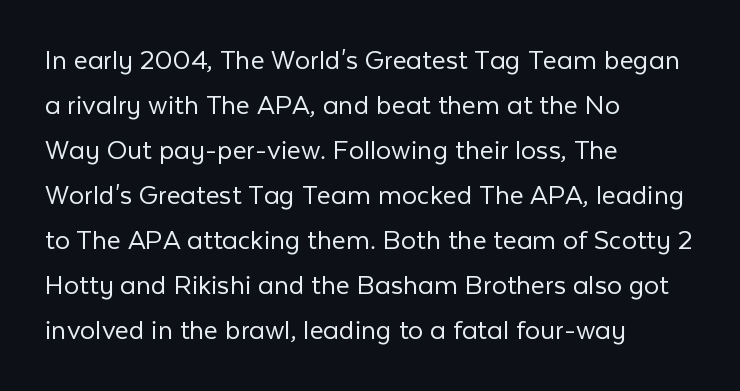
{"serif": "no", "italic": "no", "bold": "no", "weight": "light", "width": "normal", "stroke_contrast": "low", "x_height": "medium", "monospaced": "no", "underline": "no", "align": "left", "line_spacing": "normal", "line_spacing_ratio": 1.5, "letter_spacing": "normal", "letter_spacing_em": 0.0, "glyph_px": 30}
